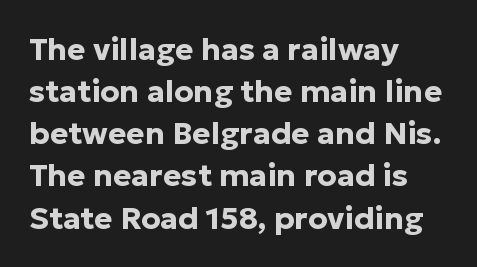
The image shows 31 px bold sans-serif type, upright; set left-aligned, normal line spacing (1.36x), normal letter spacing, not underlined; low stroke contrast and a medium x-height.
